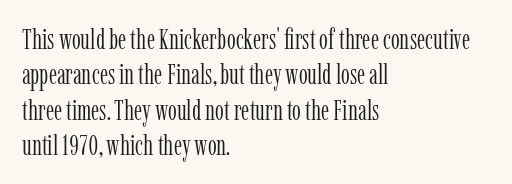
Q: Is the text bold? A: No.
Q: Is the text italic (slanted)? A: No, it is upright.
Q: Is the typeface a serif or a sans-serif typeface? A: Serif.
Q: Is the text underlined? A: No.
Q: How is the paragraph aligned? A: Left-aligned.
Q: Is the spacing between letters normal or unusually wide? A: Normal.
Q: Is the spacing between lines tight, normal or loose? A: Normal.
Q: Width (condensed, normal, or wide)? A: Condensed.
Q: Stroke contrast? A: Low.
Q: x-height? A: Medium.
Q: Monospaced? A: No.
